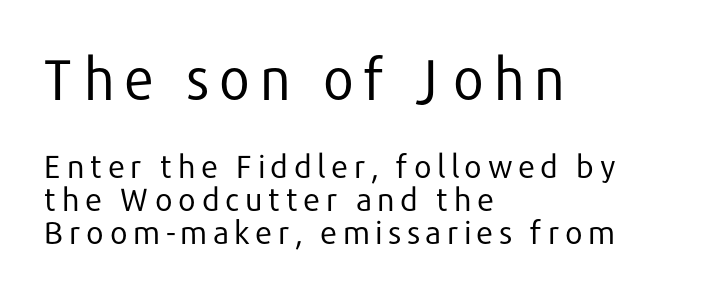
{"serif": "no", "italic": "no", "bold": "no", "weight": "regular", "width": "normal", "stroke_contrast": "low", "x_height": "medium", "monospaced": "no", "underline": "no", "align": "left", "line_spacing": "tight", "line_spacing_ratio": 1.03, "larger_block": "first", "size_ratio": 1.75, "glyph_px": 56}
